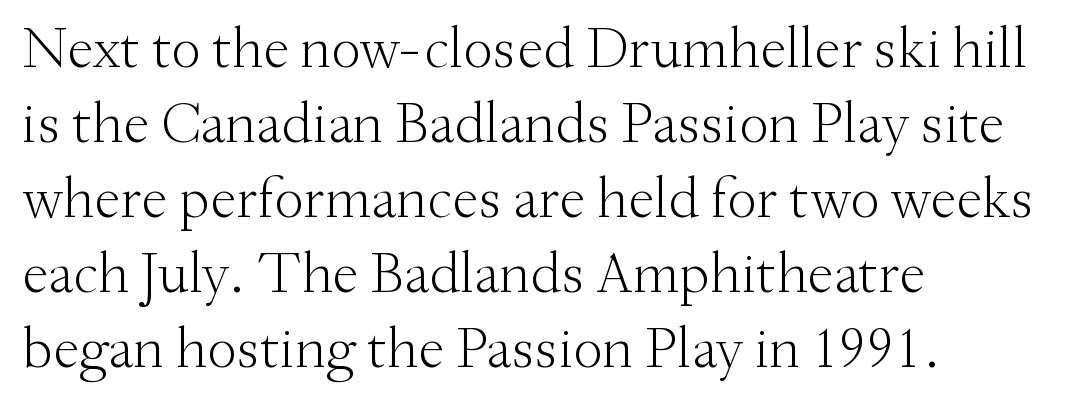
Q: Is the text bold? A: No.
Q: Is the text italic (slanted)? A: No, it is upright.
Q: Is the typeface a serif or a sans-serif typeface? A: Serif.
Q: Is the text underlined? A: No.
Q: How is the paragraph aligned? A: Left-aligned.
Q: Is the spacing between letters normal or unusually wide? A: Normal.
Q: Is the spacing between lines tight, normal or loose? A: Normal.
Q: Width (condensed, normal, or wide)? A: Normal.
Q: Stroke contrast? A: Medium.
Q: x-height? A: Small.
Q: Monospaced? A: No.
